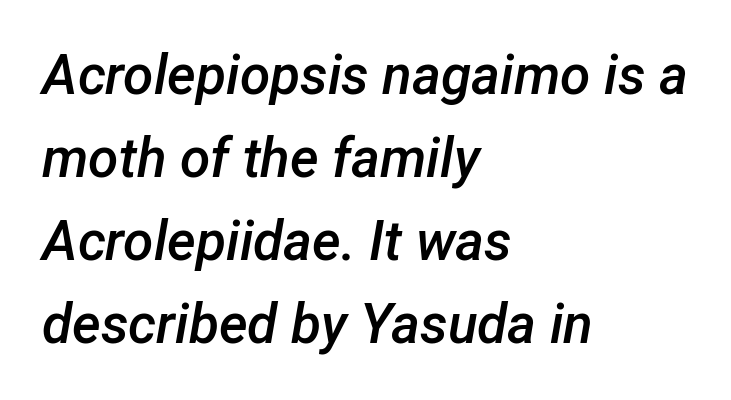
The image shows 55 px semibold type, italic (leaning right); set left-aligned, normal line spacing (1.51x), normal letter spacing, not underlined; low stroke contrast and a medium x-height.
